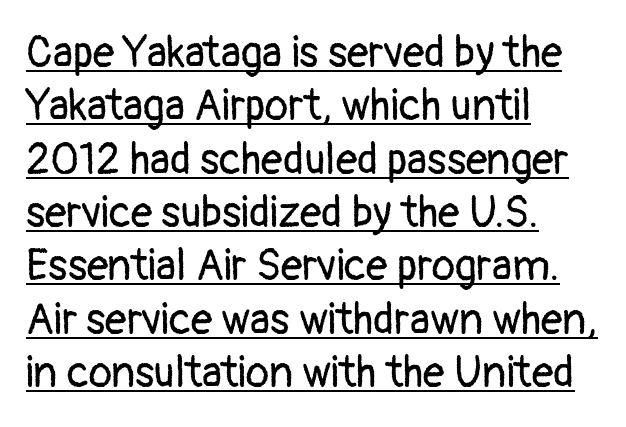
The image shows 43 px regular-weight sans-serif type, upright; set left-aligned, line spacing 1.24x, normal letter spacing, underlined; low stroke contrast and a medium x-height.
